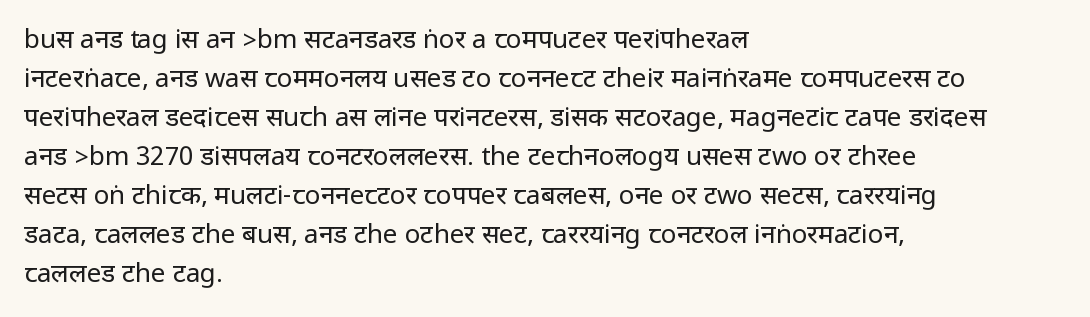
Each new line begins a customary step beneath the previous one. Students, note that the glyphs here touch the page at normal intervals. Letters rest on an invisible, unmarked baseline. Posture: upright roman.
